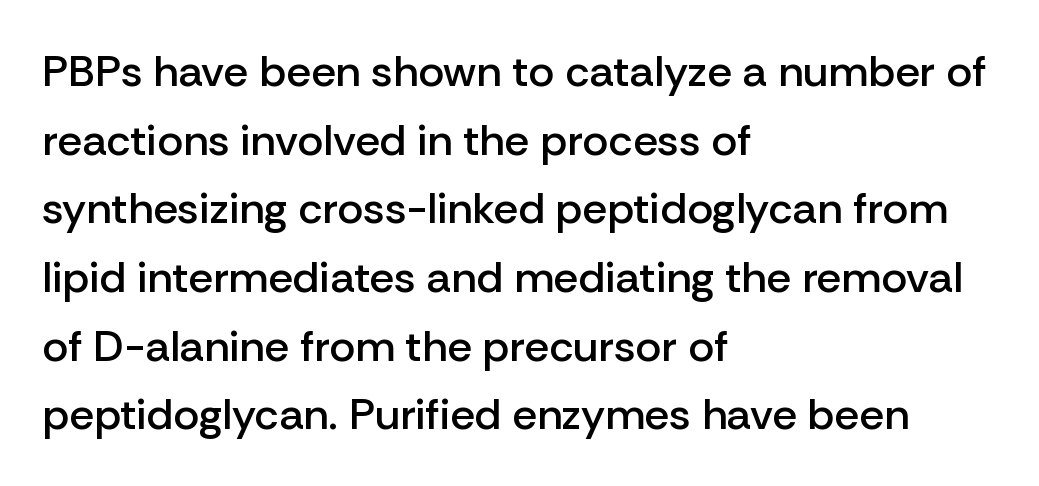
The image shows 44 px semibold sans-serif type, upright; set left-aligned, normal line spacing (1.56x), normal letter spacing, not underlined; low stroke contrast and a medium x-height.
